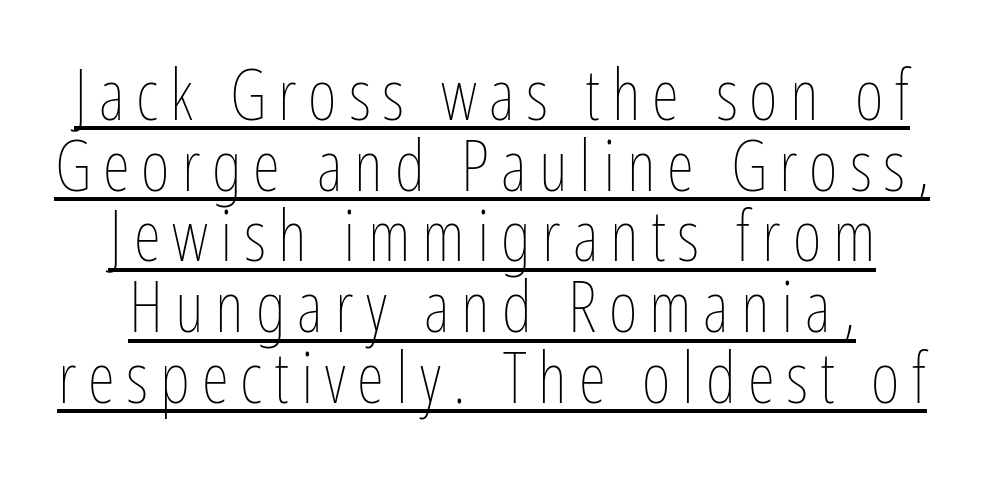
Q: Is the text bold? A: No.
Q: Is the text italic (slanted)? A: No, it is upright.
Q: Is the text underlined? A: Yes.
Q: Is the spacing between lines tight, normal or loose? A: Tight.
Q: Width (condensed, normal, or wide)? A: Condensed.
Q: Stroke contrast? A: Low.
Q: x-height? A: Medium.
Q: Monospaced? A: No.
